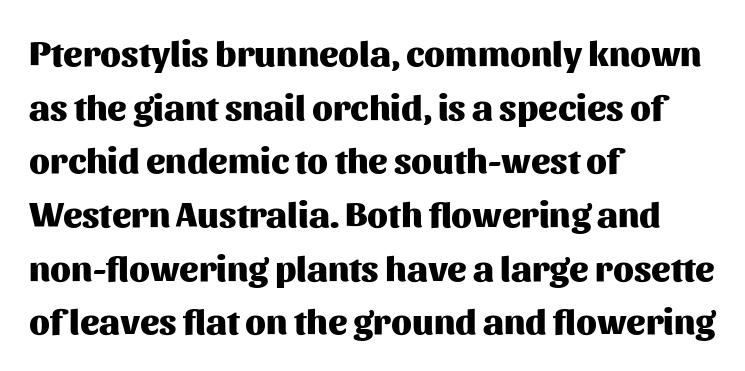
{"serif": "no", "italic": "no", "bold": "yes", "weight": "heavy", "width": "normal", "stroke_contrast": "medium", "x_height": "medium", "monospaced": "no", "underline": "no", "align": "left", "line_spacing": "normal", "line_spacing_ratio": 1.49, "letter_spacing": "normal", "letter_spacing_em": 0.0, "glyph_px": 36}
